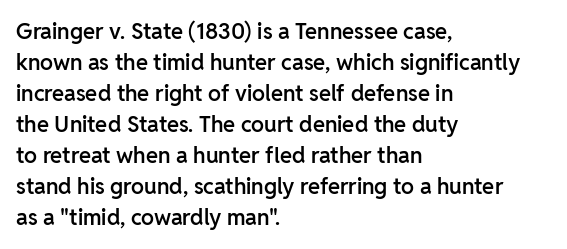
{"italic": "no", "bold": "semi", "underline": "no", "align": "left", "line_spacing": "normal", "line_spacing_ratio": 1.41, "letter_spacing": "normal", "letter_spacing_em": 0.0, "glyph_px": 22}
